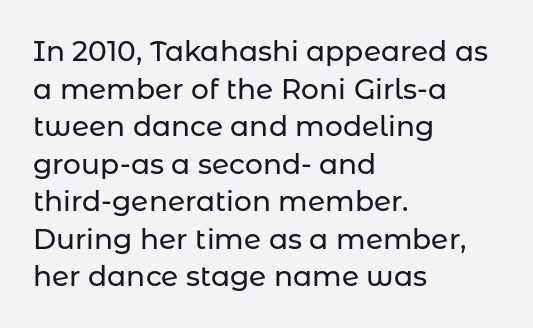
Is there much room between lines? A standard amount, neither cramped nor airy. The face used here is a sans, in the tradition of grotesques and geometrics. This sample uses plain, unmodified letter spacing. You can tell it's not italic because the verticals are truly vertical.
